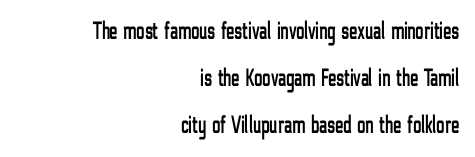
The image shows 25 px text type, upright; set right-aligned, line spacing 1.89x, normal letter spacing, not underlined.
